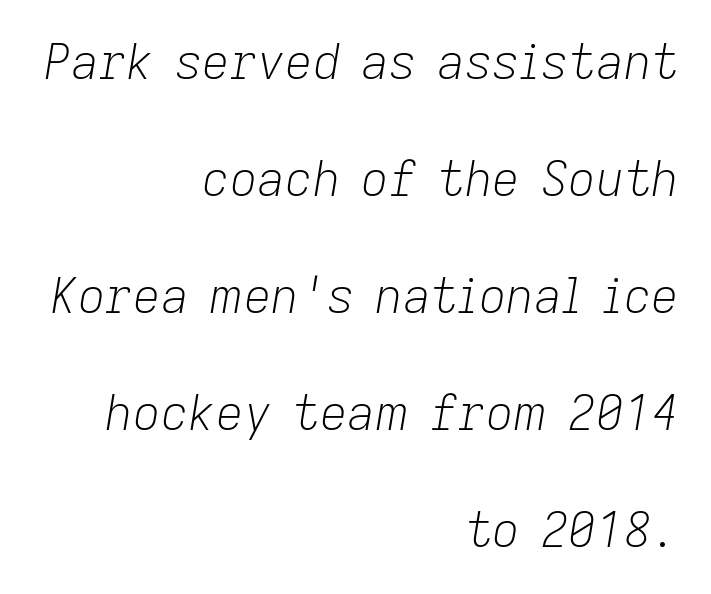
The image shows 48 px light type, italic (leaning right); set right-aligned, loose line spacing (2.44x), normal letter spacing, not underlined; low stroke contrast and a medium x-height.
